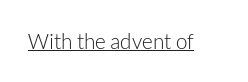
{"italic": "no", "bold": "no", "underline": "yes", "letter_spacing": "normal", "letter_spacing_em": 0.0, "glyph_px": 21}
